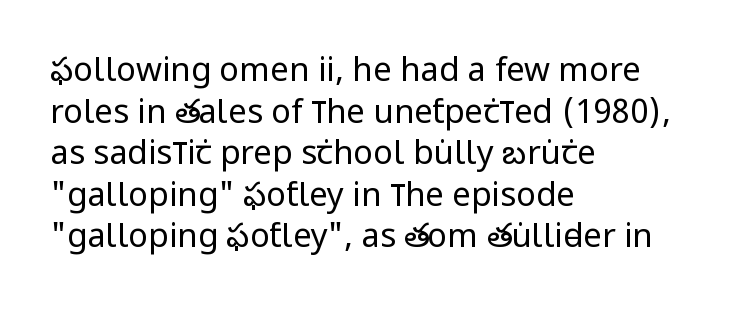
Quick note: underline off. Each stroke keeps to a modest, everyday thickness or less. There is no visible air inserted between adjacent glyphs. Notice how descenders clear the ascenders below comfortably — that's standard leading. Horizontal alignment here is leftward, the default for most running prose. Font category for this specimen: sans-serif.
